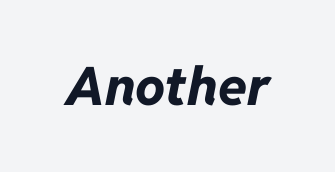
Q: Is the text bold? A: Yes.
Q: Is the text italic (slanted)? A: Yes, it leans right by about 11 degrees.
Q: Is the text underlined? A: No.
Q: Is the spacing between letters normal or unusually wide? A: Normal.
Q: Width (condensed, normal, or wide)? A: Normal.
Q: Stroke contrast? A: Low.
Q: x-height? A: Medium.
Q: Monospaced? A: No.
